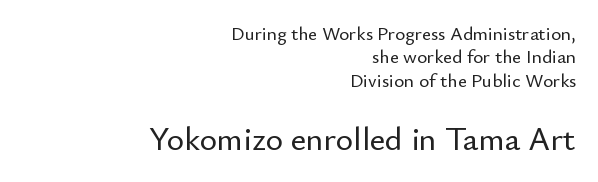
{"serif": "no", "italic": "no", "width": "normal", "stroke_contrast": "low", "x_height": "small", "monospaced": "no", "underline": "no", "align": "right", "line_spacing_ratio": 1.23, "letter_spacing": "normal", "letter_spacing_em": 0.0, "larger_block": "second", "size_ratio": 1.74, "glyph_px": 33}
